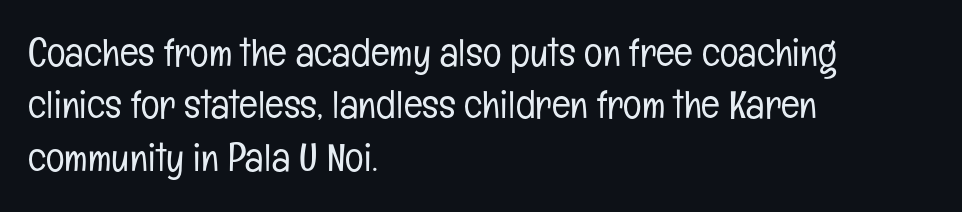
The image shows 39 px light, condensed sans-serif type, upright; set left-aligned, normal line spacing (1.34x), normal letter spacing, not underlined; low stroke contrast and a medium x-height.
